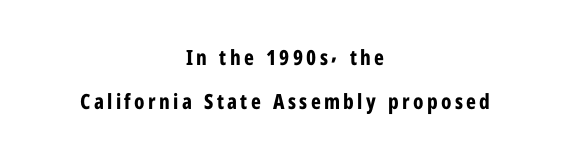
The image shows 21 px bold type, upright; set centered, loose line spacing (2.08x), not underlined.
